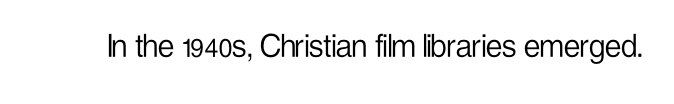
{"serif": "no", "italic": "no", "bold": "no", "weight": "light", "width": "condensed", "stroke_contrast": "low", "x_height": "medium", "monospaced": "no", "underline": "no", "letter_spacing": "normal", "letter_spacing_em": 0.0, "glyph_px": 37}
